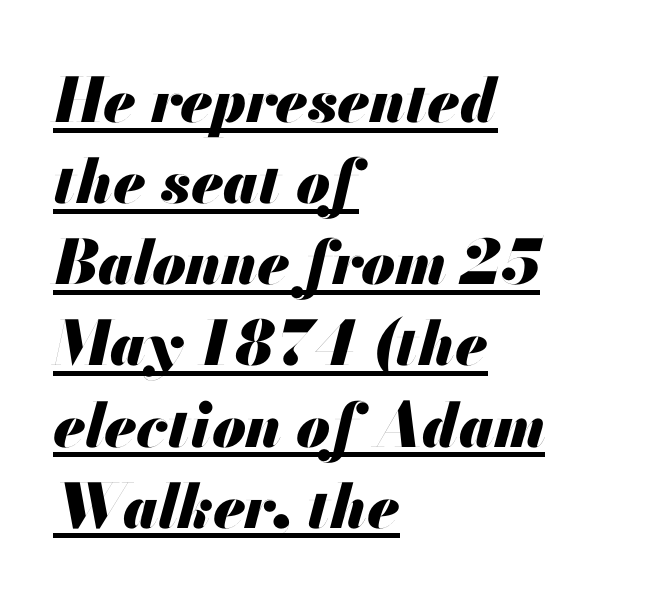
Think of a printed novel: that variable character pitch is what you see here. Is the block centered? No — it sits flush against the left margin. Tracking here is standard; glyphs follow each other at the usual distance. A normal amount of white space separates one row of letters from the next. This is heavy type, rendered in bold.
